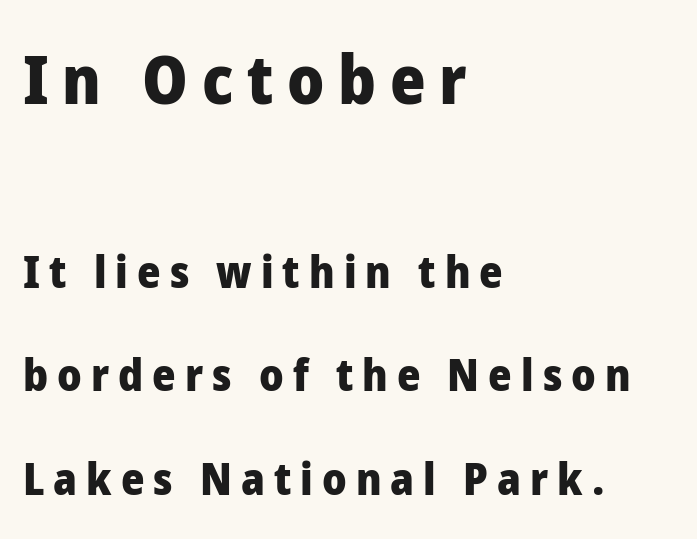
Q: Is the text bold? A: Yes.
Q: Is the text italic (slanted)? A: No, it is upright.
Q: Is the typeface a serif or a sans-serif typeface? A: Sans-serif.
Q: Is the text underlined? A: No.
Q: How is the paragraph aligned? A: Left-aligned.
Q: Is the spacing between letters normal or unusually wide? A: Unusually wide.
Q: Is the spacing between lines tight, normal or loose? A: Loose.
Q: Which block of text is set in a larger size, the first (top) or the second (bottom)? A: The first (top) one.
Q: Width (condensed, normal, or wide)? A: Normal.
Q: Stroke contrast? A: Low.
Q: x-height? A: Medium.
Q: Monospaced? A: No.
